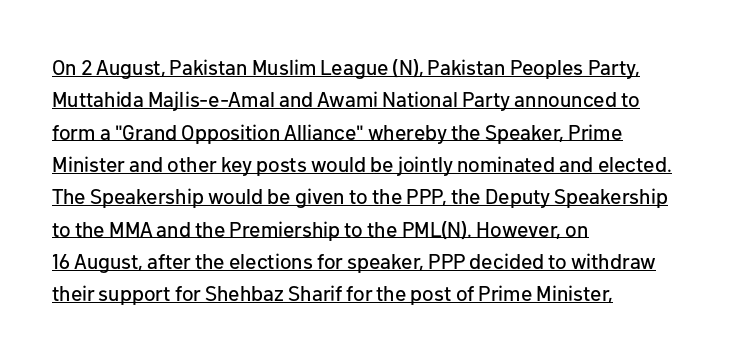
{"italic": "no", "underline": "yes", "align": "left", "line_spacing": "normal", "line_spacing_ratio": 1.54, "letter_spacing": "normal", "letter_spacing_em": 0.0, "glyph_px": 21}
